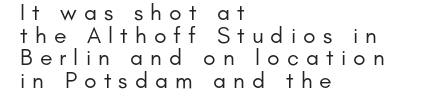
Q: Is the text bold? A: No.
Q: Is the text italic (slanted)? A: No, it is upright.
Q: Is the text underlined? A: No.
Q: How is the paragraph aligned? A: Left-aligned.
Q: Is the spacing between letters normal or unusually wide? A: Unusually wide.
Q: Is the spacing between lines tight, normal or loose? A: Tight.
